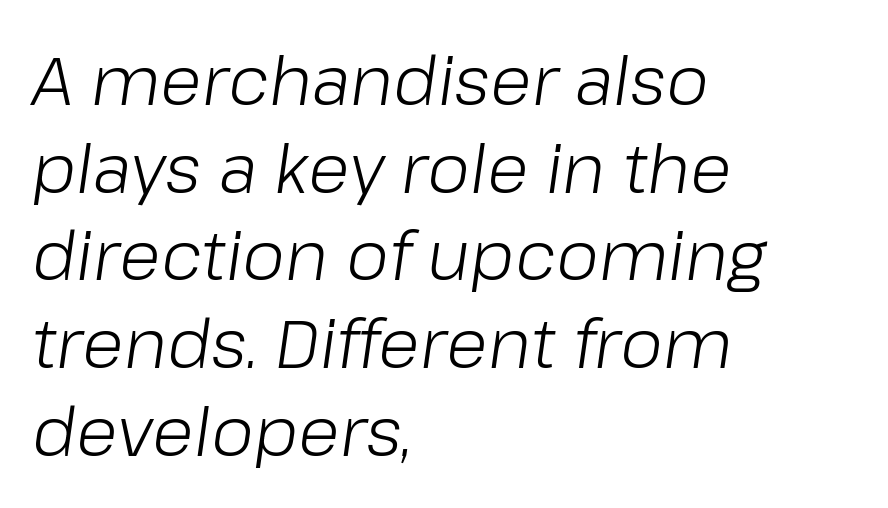
{"italic": "yes", "lean": "right", "slant_degrees": 8, "bold": "no", "weight": "light", "width": "normal", "stroke_contrast": "low", "x_height": "medium", "monospaced": "no", "underline": "no", "align": "left", "line_spacing": "normal", "line_spacing_ratio": 1.29, "letter_spacing": "normal", "letter_spacing_em": 0.0, "glyph_px": 68}
